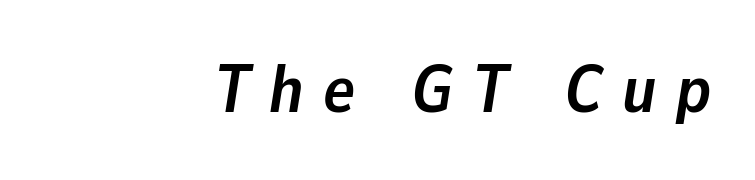
Q: Is the text bold? A: Yes.
Q: Is the text italic (slanted)? A: Yes, it leans right by about 9 degrees.
Q: Is the text underlined? A: No.
Q: How is the paragraph aligned? A: Right-aligned.
Q: Is the spacing between letters normal or unusually wide? A: Unusually wide.
Q: Width (condensed, normal, or wide)? A: Normal.
Q: Stroke contrast? A: Low.
Q: x-height? A: Medium.
Q: Monospaced? A: No.
